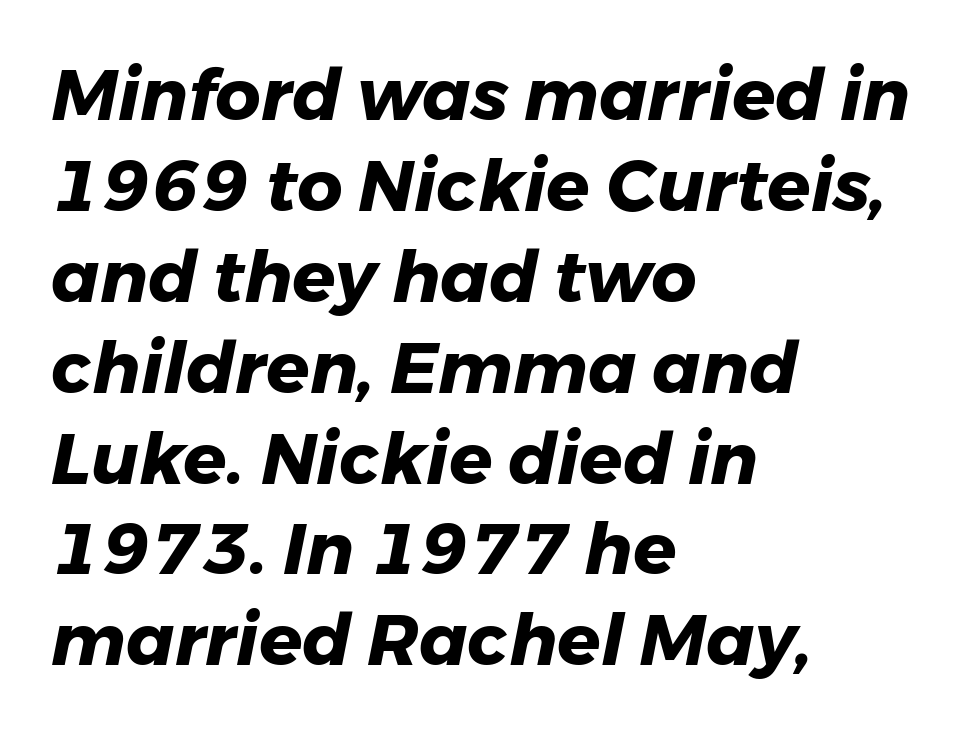
{"italic": "yes", "lean": "right", "slant_degrees": 11, "bold": "yes", "weight": "heavy", "width": "normal", "stroke_contrast": "low", "x_height": "medium", "monospaced": "no", "underline": "no", "align": "left", "line_spacing": "normal", "line_spacing_ratio": 1.28, "letter_spacing": "normal", "letter_spacing_em": 0.0, "glyph_px": 71}
